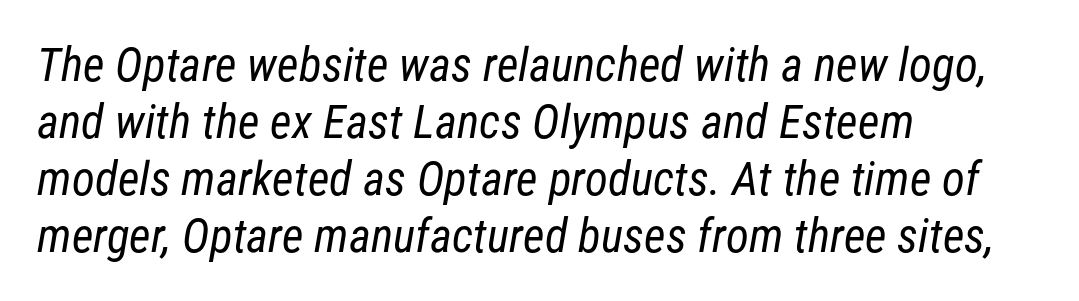
Q: Is the text bold? A: No.
Q: Is the typeface a serif or a sans-serif typeface? A: Sans-serif.
Q: Is the text underlined? A: No.
Q: How is the paragraph aligned? A: Left-aligned.
Q: Is the spacing between letters normal or unusually wide? A: Normal.
Q: Width (condensed, normal, or wide)? A: Condensed.
Q: Stroke contrast? A: Low.
Q: x-height? A: Medium.
Q: Monospaced? A: No.
